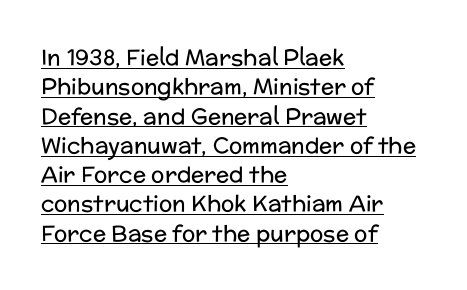
The image shows 22 px text type, upright; set left-aligned, normal line spacing (1.33x), normal letter spacing, underlined.
